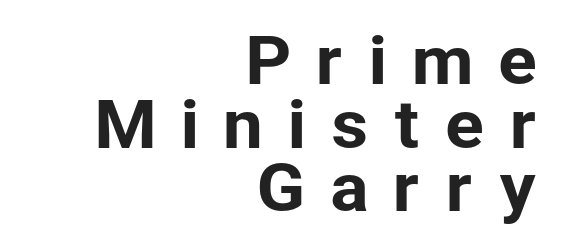
The image shows 65 px sans-serif type, upright; set right-aligned, tight line spacing (0.98x), unusually wide letter spacing (+0.35 em), not underlined; low stroke contrast and a medium x-height.
